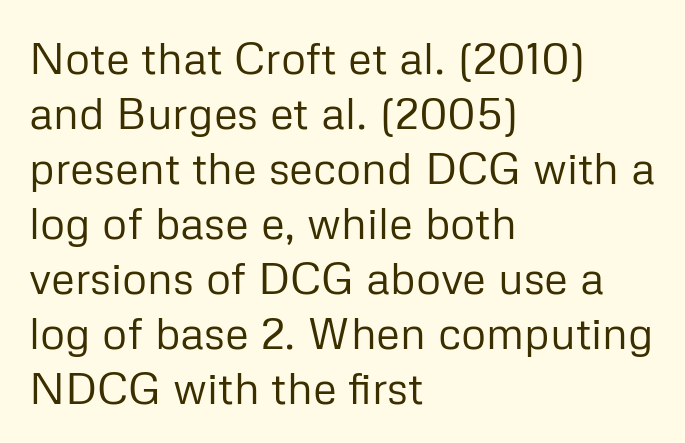
Q: Is the text bold? A: No.
Q: Is the text italic (slanted)? A: No, it is upright.
Q: Is the typeface a serif or a sans-serif typeface? A: Sans-serif.
Q: Is the text underlined? A: No.
Q: How is the paragraph aligned? A: Left-aligned.
Q: Is the spacing between letters normal or unusually wide? A: Normal.
Q: Is the spacing between lines tight, normal or loose? A: Normal.
Q: Width (condensed, normal, or wide)? A: Normal.
Q: Stroke contrast? A: Low.
Q: x-height? A: Medium.
Q: Monospaced? A: No.
